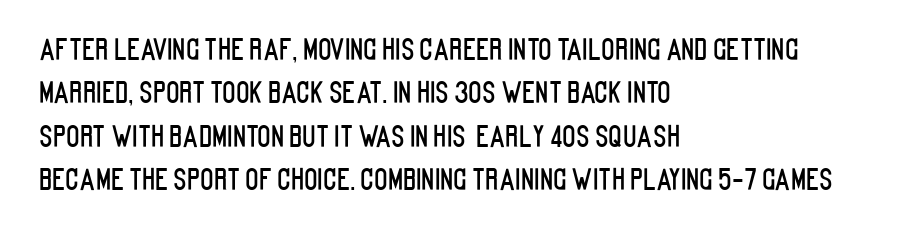
The image shows 28 px condensed sans-serif type, upright; set left-aligned, normal line spacing (1.55x), normal letter spacing, not underlined; low stroke contrast and a large x-height.
